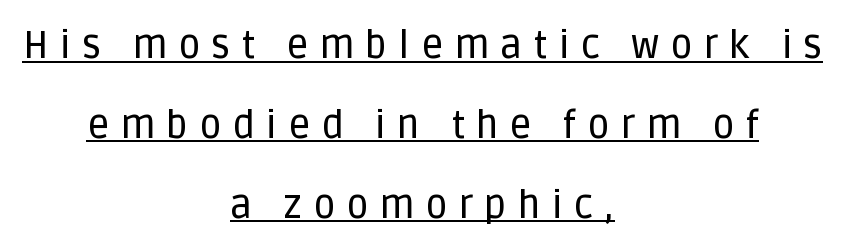
Q: Is the text italic (slanted)? A: No, it is upright.
Q: Is the typeface a serif or a sans-serif typeface? A: Sans-serif.
Q: Is the text underlined? A: Yes.
Q: How is the paragraph aligned? A: Centered.
Q: Is the spacing between letters normal or unusually wide? A: Unusually wide.
Q: Is the spacing between lines tight, normal or loose? A: Loose.
Q: Width (condensed, normal, or wide)? A: Normal.
Q: Stroke contrast? A: Low.
Q: x-height? A: Large.
Q: Monospaced? A: No.
